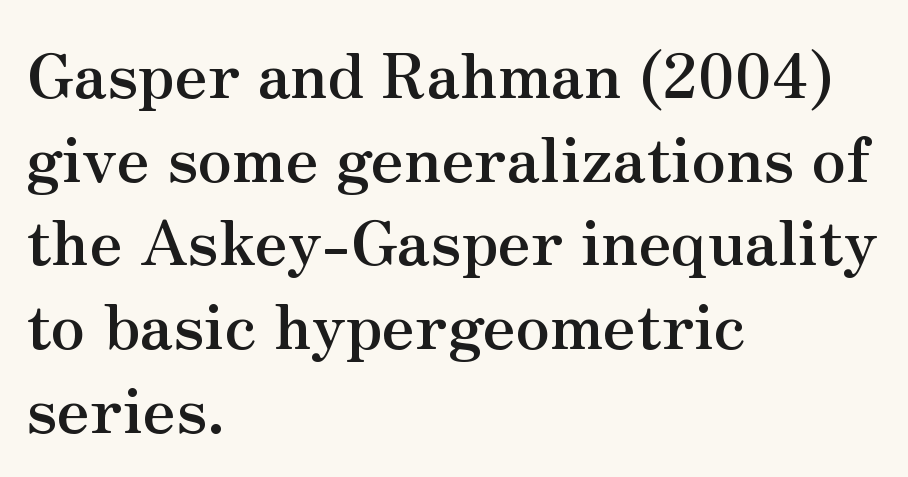
Q: Is the text bold? A: Yes.
Q: Is the text italic (slanted)? A: No, it is upright.
Q: Is the typeface a serif or a sans-serif typeface? A: Serif.
Q: Is the text underlined? A: No.
Q: How is the paragraph aligned? A: Left-aligned.
Q: Is the spacing between letters normal or unusually wide? A: Normal.
Q: Is the spacing between lines tight, normal or loose? A: Normal.
Q: Width (condensed, normal, or wide)? A: Normal.
Q: Stroke contrast? A: Medium.
Q: x-height? A: Small.
Q: Monospaced? A: No.
